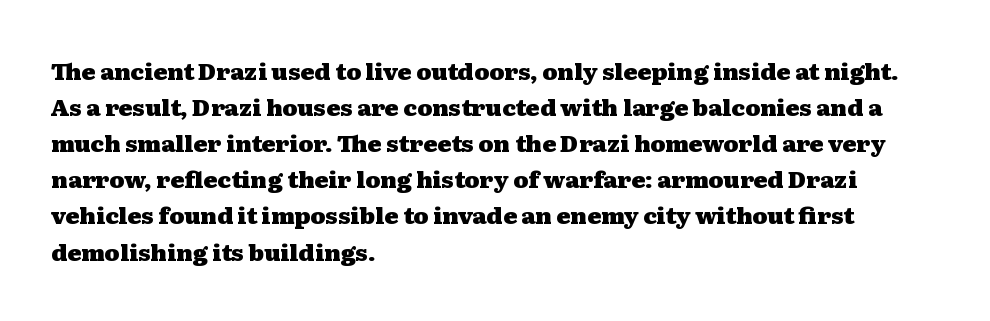
Q: Is the text bold? A: Yes.
Q: Is the text italic (slanted)? A: No, it is upright.
Q: Is the text underlined? A: No.
Q: How is the paragraph aligned? A: Left-aligned.
Q: Is the spacing between letters normal or unusually wide? A: Normal.
Q: Is the spacing between lines tight, normal or loose? A: Normal.
